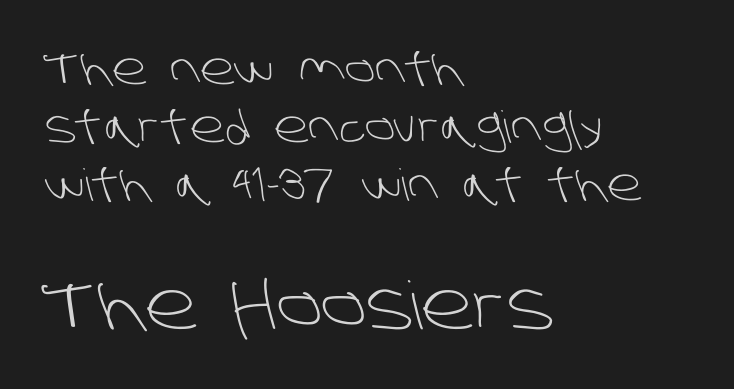
The image shows 66 px light sans-serif type; set left-aligned, normal line spacing (1.32x), normal letter spacing, not underlined; the second (bottom) block is 1.5x larger; low stroke contrast and a large x-height.
